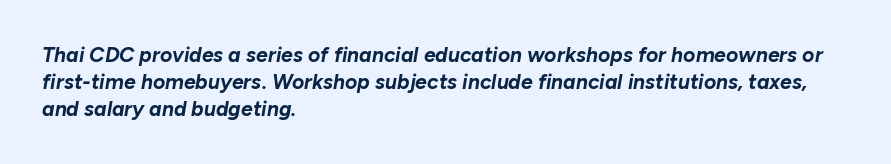
The image shows 21 px bold type, italic (leaning right); set left-aligned, normal line spacing (1.28x), normal letter spacing, not underlined.
